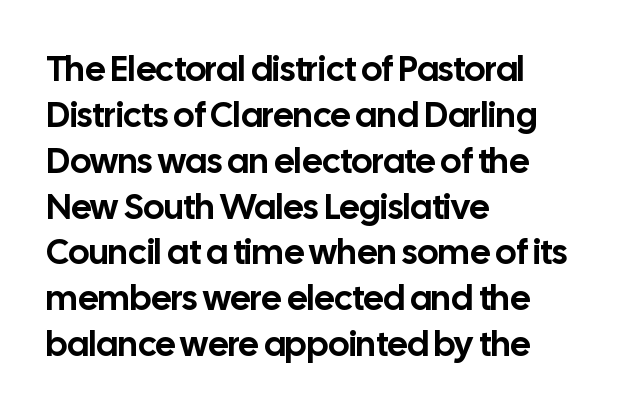
The image shows 35 px sans-serif type, upright; set left-aligned, normal line spacing (1.31x), normal letter spacing, not underlined; low stroke contrast and a medium x-height.
